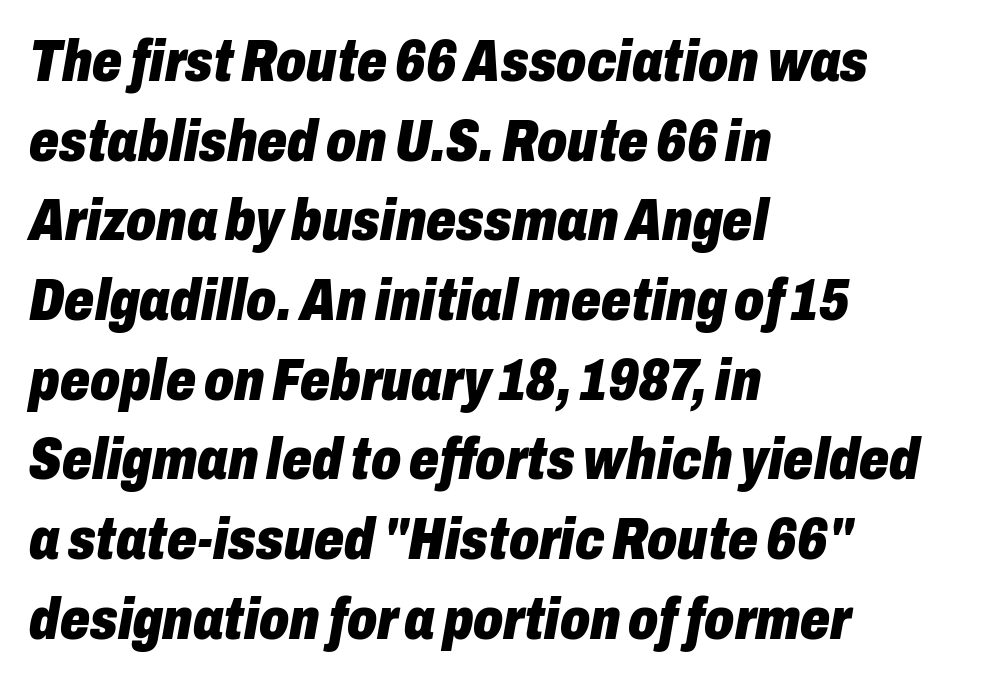
The image shows 59 px heavy, condensed type, italic (leaning right); set left-aligned, normal line spacing (1.35x), normal letter spacing, not underlined; low stroke contrast and a medium x-height.
